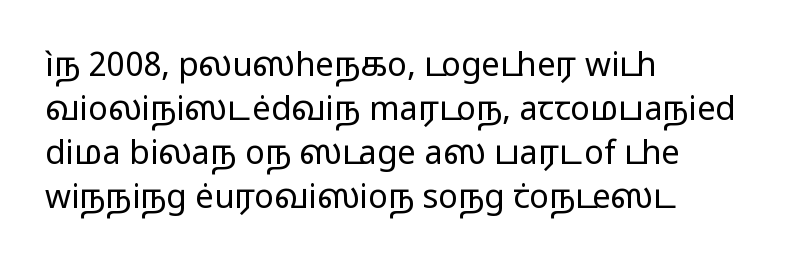
{"serif": "no", "italic": "no", "bold": "no", "weight": "regular", "width": "wide", "stroke_contrast": "low", "x_height": "medium", "monospaced": "no", "underline": "no", "align": "left", "line_spacing": "normal", "line_spacing_ratio": 1.33, "letter_spacing": "normal", "letter_spacing_em": 0.0, "glyph_px": 33}
